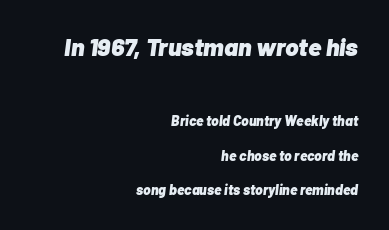
The image shows 25 px bold type, italic (leaning right); set right-aligned, loose line spacing (2.46x), normal letter spacing, not underlined; the first (top) block is 1.79x larger.
